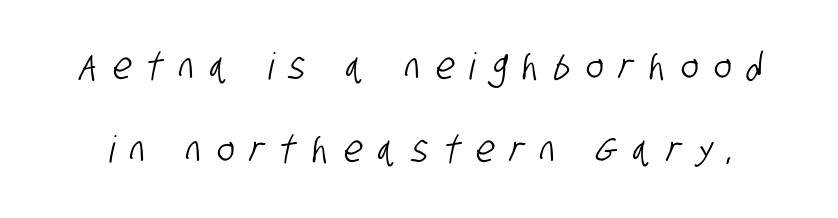
Loosely led — the rows are spread out. The specimen omits any rule beneath the text block's lines. What kind of face is this? One without serifs — a sans. In terms of letterspacing, this is a distinctly airy, spread setting. This sample has the flowing, uneven cadence of proportional lettering.
